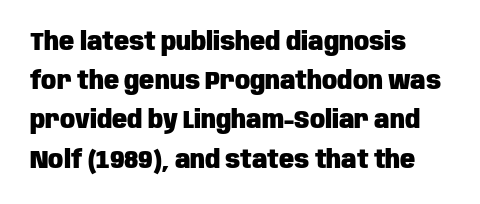
Q: Is the text bold? A: Yes.
Q: Is the text italic (slanted)? A: No, it is upright.
Q: Is the text underlined? A: No.
Q: How is the paragraph aligned? A: Left-aligned.
Q: Is the spacing between letters normal or unusually wide? A: Normal.
Q: Is the spacing between lines tight, normal or loose? A: Normal.
